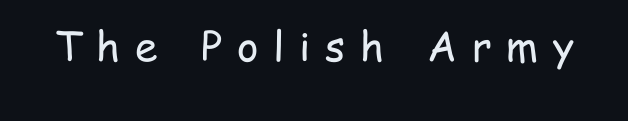
{"serif": "no", "italic": "no", "bold": "no", "weight": "regular", "width": "condensed", "stroke_contrast": "low", "x_height": "medium", "monospaced": "no", "underline": "no", "letter_spacing": "wide", "letter_spacing_em": 0.36, "glyph_px": 41}
